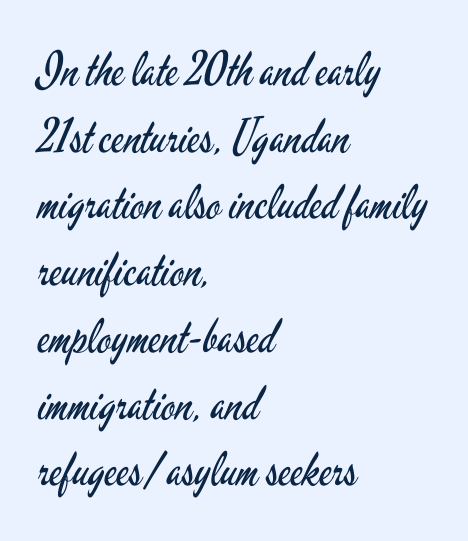
The image shows 47 px regular-weight, condensed sans-serif type; set left-aligned, normal line spacing (1.42x), normal letter spacing, not underlined; low stroke contrast and a small x-height.
